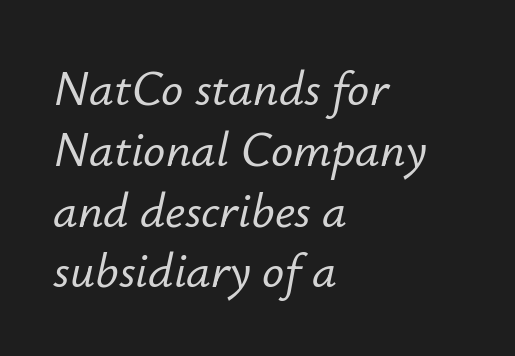
The image shows 49 px text type, italic (leaning right); set left-aligned, line spacing 1.24x, normal letter spacing, not underlined; low stroke contrast and a small x-height.
